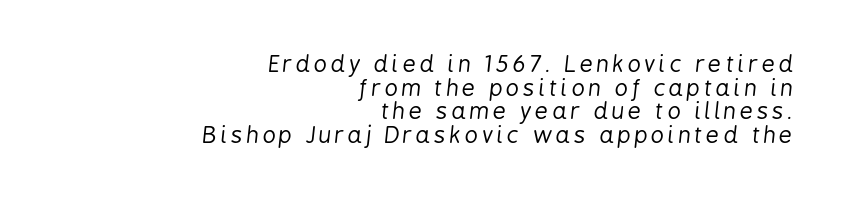
The image shows 23 px text type, italic (leaning right); set right-aligned, tight line spacing (1.03x), not underlined.
